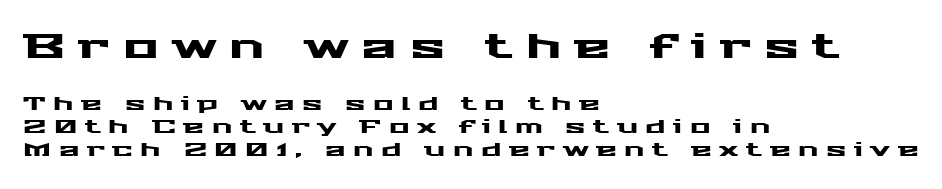
{"serif": "no", "italic": "no", "width": "wide", "stroke_contrast": "medium", "x_height": "medium", "monospaced": "no", "underline": "no", "align": "left", "line_spacing_ratio": 1.22, "letter_spacing": "wide", "letter_spacing_em": 0.4, "larger_block": "first", "size_ratio": 1.74, "glyph_px": 33}
